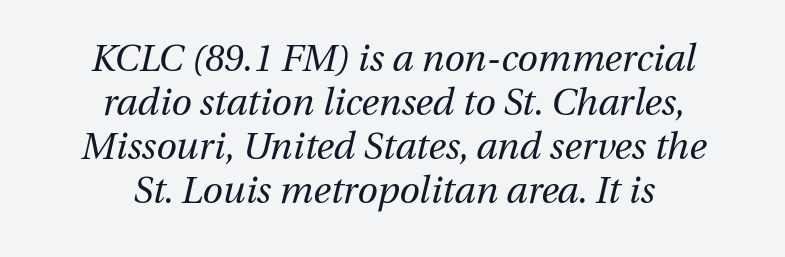
The image shows 37 px regular-weight type, italic (leaning right); set centered, line spacing 1.19x, normal letter spacing, not underlined; medium stroke contrast and a medium x-height.
